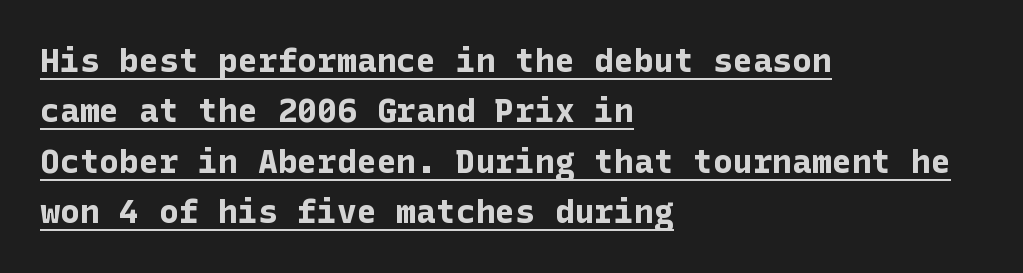
Q: Is the text bold? A: Yes.
Q: Is the text italic (slanted)? A: No, it is upright.
Q: Is the typeface a serif or a sans-serif typeface? A: Sans-serif.
Q: Is the text underlined? A: Yes.
Q: How is the paragraph aligned? A: Left-aligned.
Q: Is the spacing between letters normal or unusually wide? A: Normal.
Q: Is the spacing between lines tight, normal or loose? A: Normal.
Q: Width (condensed, normal, or wide)? A: Normal.
Q: Stroke contrast? A: Low.
Q: x-height? A: Medium.
